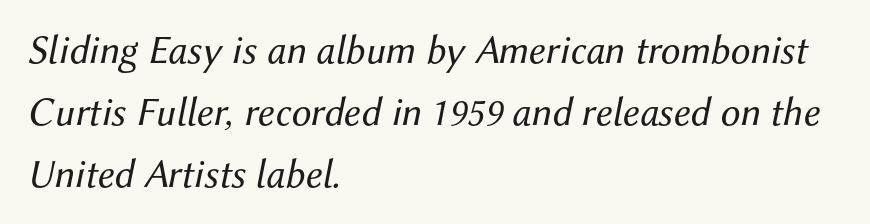
{"italic": "yes", "lean": "right", "slant_degrees": 12, "bold": "no", "weight": "regular", "width": "normal", "stroke_contrast": "medium", "x_height": "medium", "monospaced": "no", "underline": "no", "align": "left", "line_spacing": "normal", "line_spacing_ratio": 1.55, "letter_spacing": "normal", "letter_spacing_em": 0.0, "glyph_px": 40}
